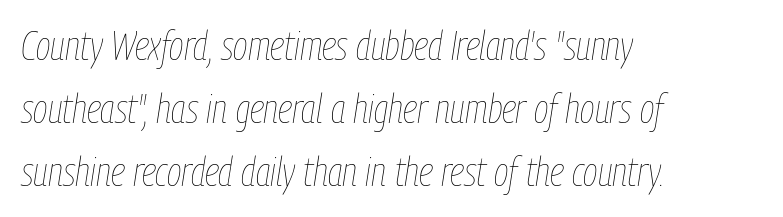
{"italic": "yes", "lean": "right", "slant_degrees": 9, "bold": "no", "weight": "thin", "width": "condensed", "stroke_contrast": "low", "x_height": "medium", "monospaced": "no", "underline": "no", "align": "left", "line_spacing": "normal", "line_spacing_ratio": 1.57, "letter_spacing": "normal", "letter_spacing_em": 0.0, "glyph_px": 40}
